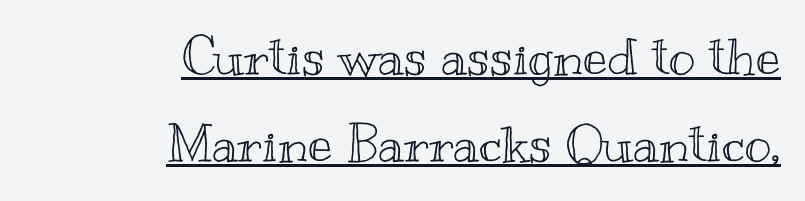
{"italic": "no", "width": "wide", "x_height": "small", "monospaced": "no", "underline": "yes", "align": "right", "line_spacing": "normal", "line_spacing_ratio": 1.7, "letter_spacing": "normal", "letter_spacing_em": 0.0, "glyph_px": 51}
